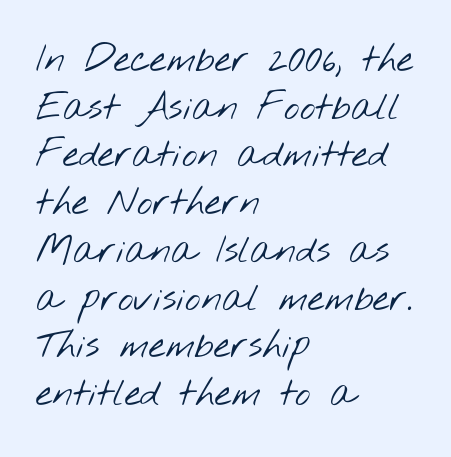
The image shows 37 px light, wide sans-serif type; set left-aligned, normal line spacing (1.29x), normal letter spacing, not underlined; low stroke contrast and a small x-height.
